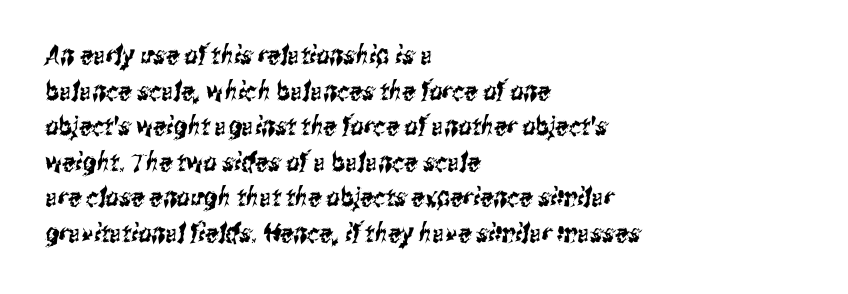
Underlining? Definitely not there. Line starts are locked; line ends wander. This rendering leaves character spacing at its baseline value. Evenly set lines give the paragraph a standard silhouette.
